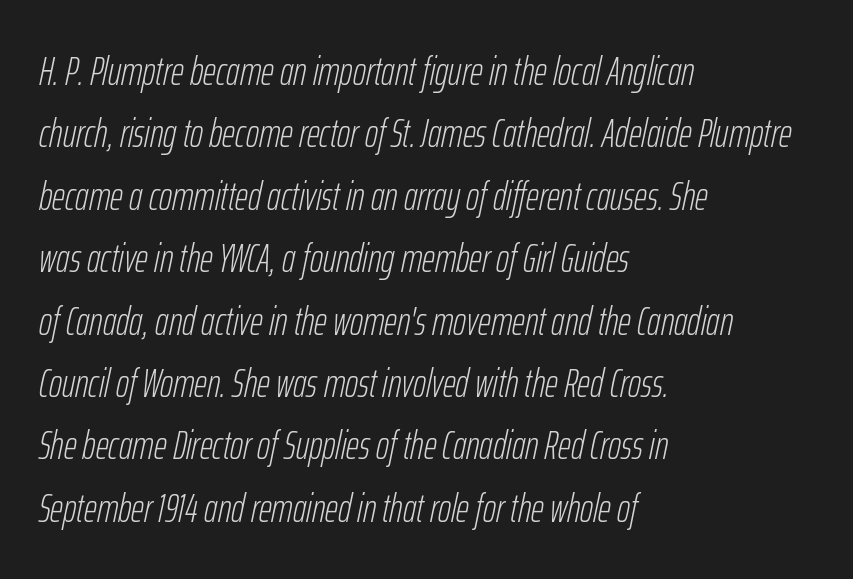
The image shows 40 px light, condensed type, italic (leaning right); set left-aligned, normal line spacing (1.56x), normal letter spacing, not underlined; low stroke contrast and a medium x-height.
